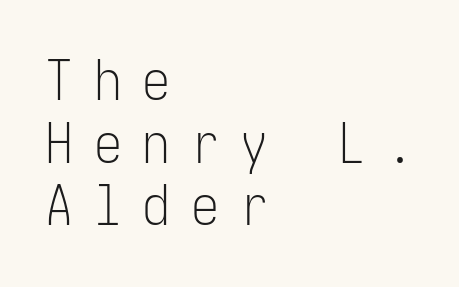
The image shows 56 px light, condensed sans-serif type, upright; set left-aligned, tight line spacing (1.12x), unusually wide letter spacing (+0.37 em), not underlined; low stroke contrast and a medium x-height.
